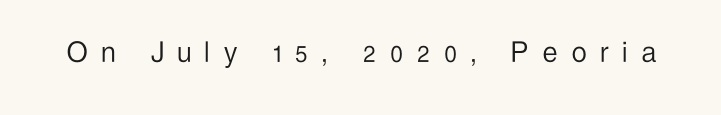
The image shows 33 px light, condensed sans-serif type, upright; set unusually wide letter spacing (+0.44 em), not underlined; low stroke contrast and a medium x-height.
